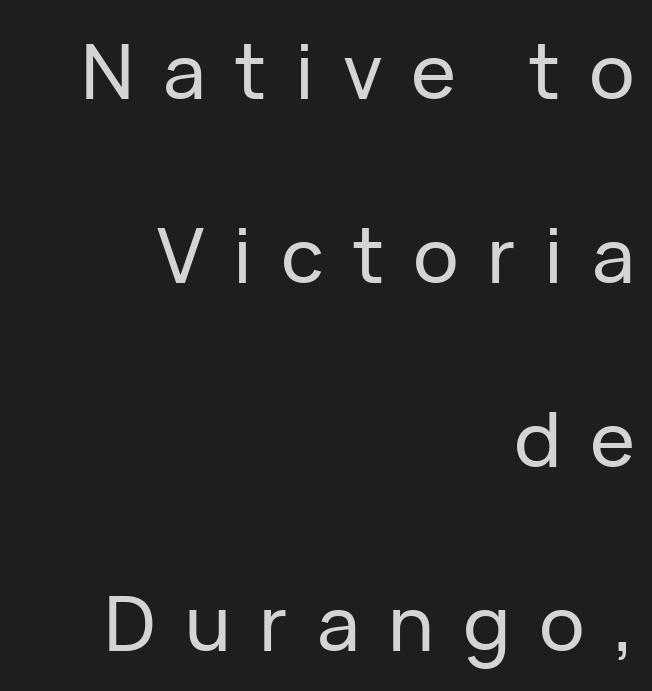
The image shows 76 px sans-serif type, upright; set right-aligned, loose line spacing (2.42x), unusually wide letter spacing (+0.38 em), not underlined; low stroke contrast and a medium x-height.
